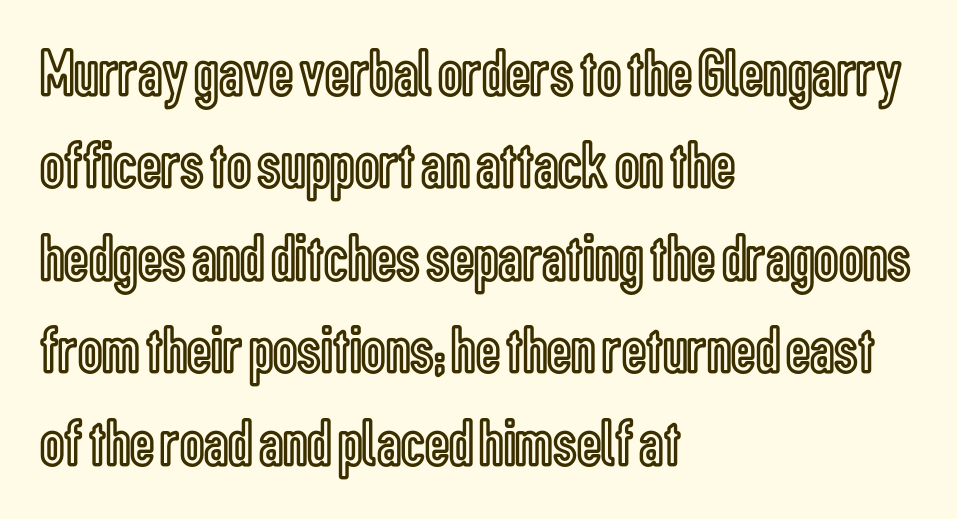
{"italic": "no", "width": "condensed", "x_height": "medium", "monospaced": "no", "underline": "no", "align": "left", "line_spacing": "normal", "line_spacing_ratio": 1.36, "letter_spacing": "normal", "letter_spacing_em": 0.0, "glyph_px": 68}
